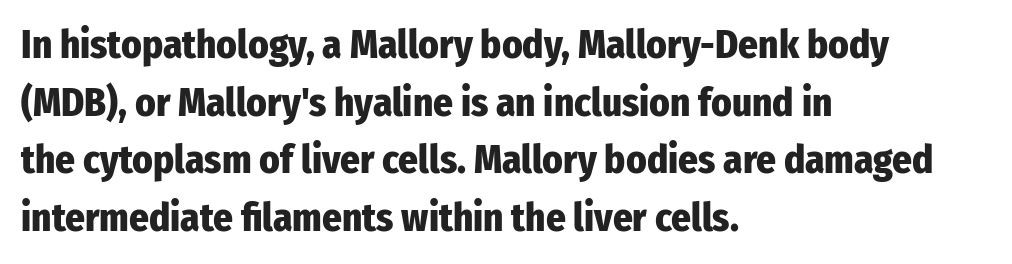
Q: Is the text bold? A: Yes.
Q: Is the text italic (slanted)? A: No, it is upright.
Q: Is the typeface a serif or a sans-serif typeface? A: Sans-serif.
Q: Is the text underlined? A: No.
Q: How is the paragraph aligned? A: Left-aligned.
Q: Is the spacing between letters normal or unusually wide? A: Normal.
Q: Is the spacing between lines tight, normal or loose? A: Normal.
Q: Width (condensed, normal, or wide)? A: Condensed.
Q: Stroke contrast? A: Low.
Q: x-height? A: Medium.
Q: Monospaced? A: No.
